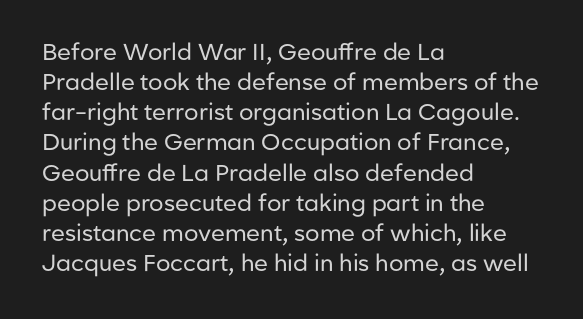
Q: Is the text bold? A: No.
Q: Is the text italic (slanted)? A: No, it is upright.
Q: Is the text underlined? A: No.
Q: How is the paragraph aligned? A: Left-aligned.
Q: Is the spacing between letters normal or unusually wide? A: Normal.
Q: Is the spacing between lines tight, normal or loose? A: Normal.
